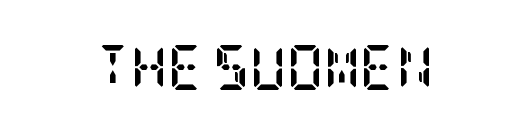
The image shows 45 px semibold, condensed serif type, upright; set normal letter spacing, not underlined; low stroke contrast and a large x-height.
